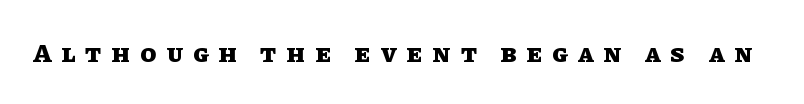
{"italic": "no", "bold": "yes", "underline": "no", "letter_spacing": "wide", "letter_spacing_em": 0.39, "glyph_px": 26}
